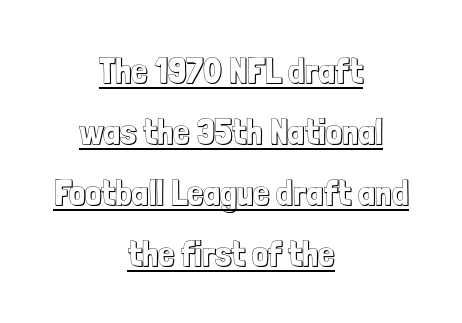
Q: Is the text italic (slanted)? A: No, it is upright.
Q: Is the text underlined? A: Yes.
Q: How is the paragraph aligned? A: Centered.
Q: Is the spacing between letters normal or unusually wide? A: Normal.
Q: Is the spacing between lines tight, normal or loose? A: Normal.
Q: Width (condensed, normal, or wide)? A: Condensed.
Q: x-height? A: Medium.
Q: Monospaced? A: No.
